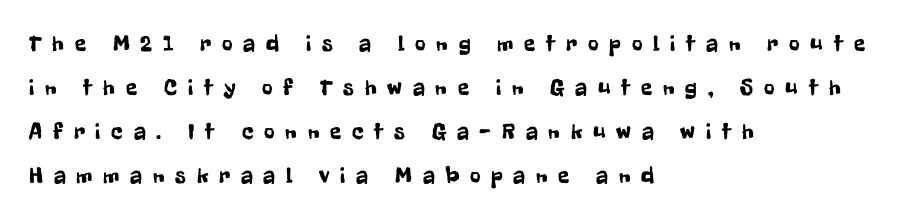
{"italic": "no", "underline": "no", "align": "left", "line_spacing": "loose", "line_spacing_ratio": 1.91, "letter_spacing": "wide", "letter_spacing_em": 0.47, "glyph_px": 23}
